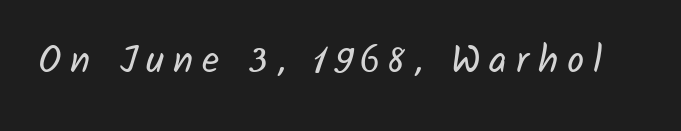
{"serif": "no", "bold": "no", "weight": "regular", "width": "normal", "stroke_contrast": "low", "x_height": "medium", "monospaced": "no", "underline": "no", "letter_spacing": "wide", "letter_spacing_em": 0.23, "glyph_px": 38}
